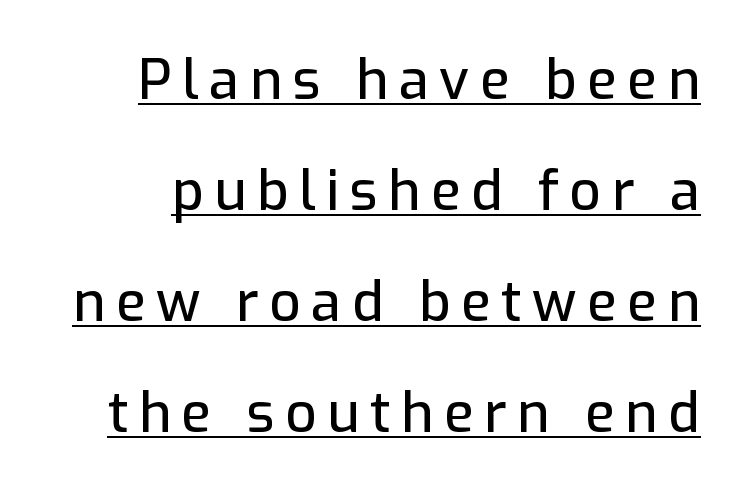
The face used here is proportionally spaced, like ordinary book or web type. Notice the wide empty band between every row — that's loose leading. The letters carry no serifs — their stems end cleanly without finishing strokes. The lettering stays uniformly vertical, giving the passage a roman look. Somebody hit Ctrl+U on this one — the words are underlined.
